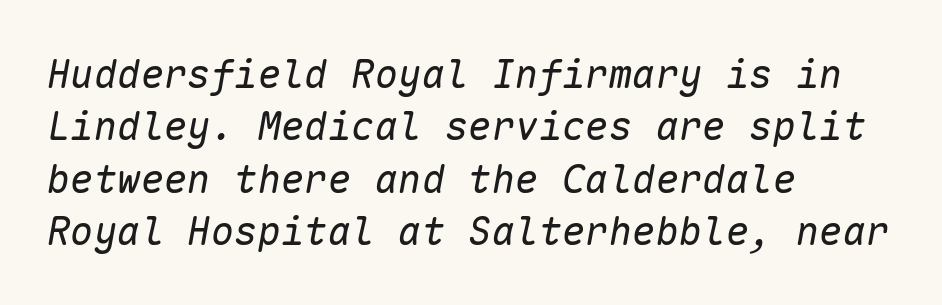
The image shows 39 px regular-weight type, italic (leaning right), monospaced; set left-aligned, normal line spacing (1.34x), normal letter spacing, not underlined; low stroke contrast and a medium x-height.
